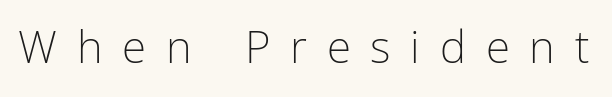
Rule under the text: the space is simply empty. Display-style spreading of the glyphs; the letterfit is very open. The rendering uses natural spacing where letterforms have individual widths. Is the type heavy? It reads as light-to-regular instead.
